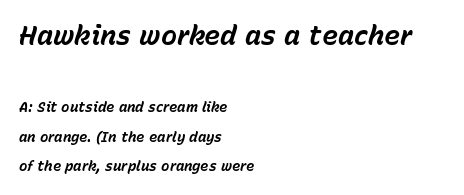
Q: Is the text bold? A: Yes.
Q: Is the text italic (slanted)? A: Yes, it leans right by about 15 degrees.
Q: Is the text underlined? A: No.
Q: How is the paragraph aligned? A: Left-aligned.
Q: Is the spacing between letters normal or unusually wide? A: Normal.
Q: Is the spacing between lines tight, normal or loose? A: Loose.
Q: Which block of text is set in a larger size, the first (top) or the second (bottom)? A: The first (top) one.
